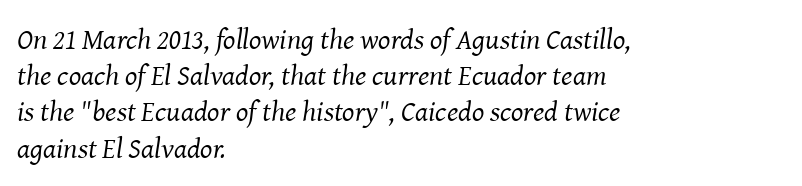
{"serif": "yes", "italic": "yes", "lean": "right", "slant_degrees": 8, "bold": "no", "weight": "regular", "width": "normal", "stroke_contrast": "medium", "x_height": "medium", "monospaced": "no", "underline": "no", "align": "left", "line_spacing": "normal", "line_spacing_ratio": 1.25, "letter_spacing": "normal", "letter_spacing_em": 0.0, "glyph_px": 29}
